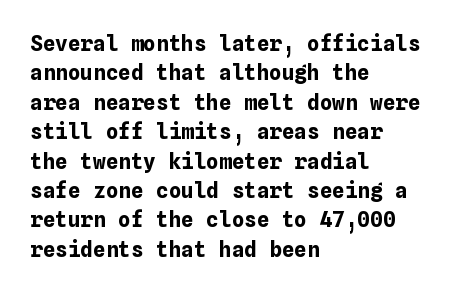
Q: Is the text bold? A: Yes.
Q: Is the text italic (slanted)? A: No, it is upright.
Q: Is the text underlined? A: No.
Q: How is the paragraph aligned? A: Left-aligned.
Q: Is the spacing between letters normal or unusually wide? A: Normal.
Q: Is the spacing between lines tight, normal or loose? A: Normal.
